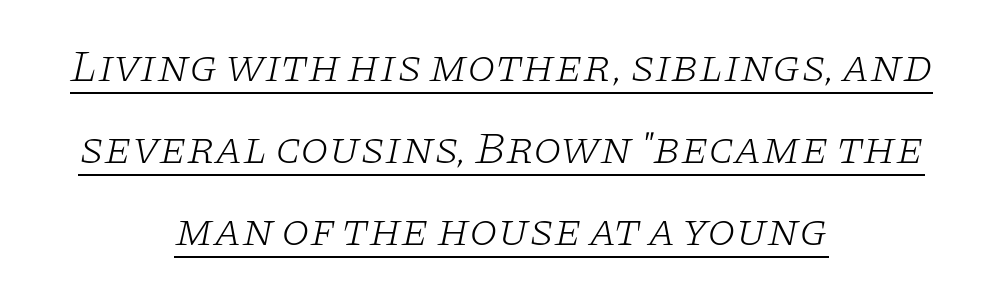
{"serif": "yes", "italic": "yes", "lean": "right", "slant_degrees": 11, "bold": "no", "weight": "light", "width": "wide", "stroke_contrast": "low", "x_height": "large", "monospaced": "no", "underline": "yes", "align": "center", "line_spacing_ratio": 1.78, "letter_spacing": "normal", "letter_spacing_em": 0.0, "glyph_px": 46}
